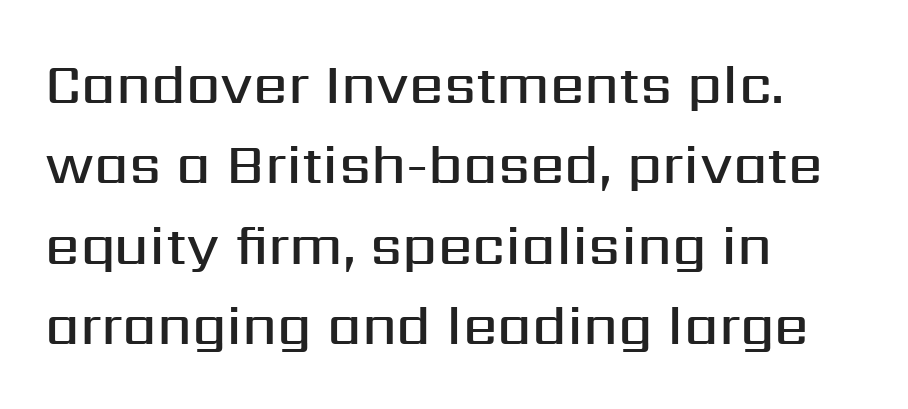
The image shows 55 px semibold sans-serif type, upright; set left-aligned, normal line spacing (1.46x), normal letter spacing, not underlined; medium stroke contrast and a medium x-height.
